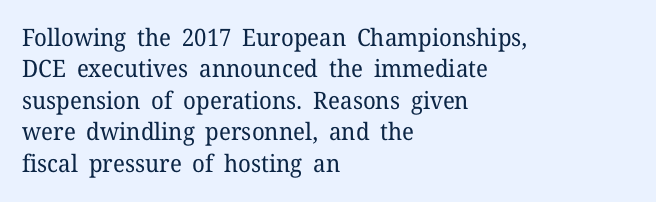
{"italic": "no", "bold": "no", "underline": "no", "align": "left", "line_spacing": "normal", "line_spacing_ratio": 1.31, "letter_spacing": "normal", "letter_spacing_em": 0.0, "glyph_px": 24}
